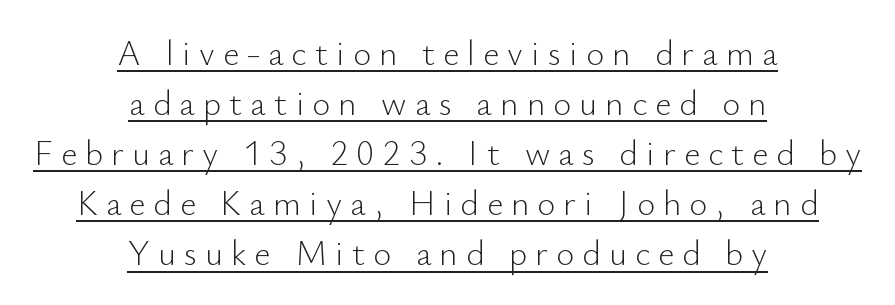
Q: Is the text bold? A: No.
Q: Is the text italic (slanted)? A: No, it is upright.
Q: Is the typeface a serif or a sans-serif typeface? A: Sans-serif.
Q: Is the text underlined? A: Yes.
Q: How is the paragraph aligned? A: Centered.
Q: Is the spacing between letters normal or unusually wide? A: Unusually wide.
Q: Is the spacing between lines tight, normal or loose? A: Normal.
Q: Width (condensed, normal, or wide)? A: Normal.
Q: Stroke contrast? A: Low.
Q: x-height? A: Small.
Q: Monospaced? A: No.
